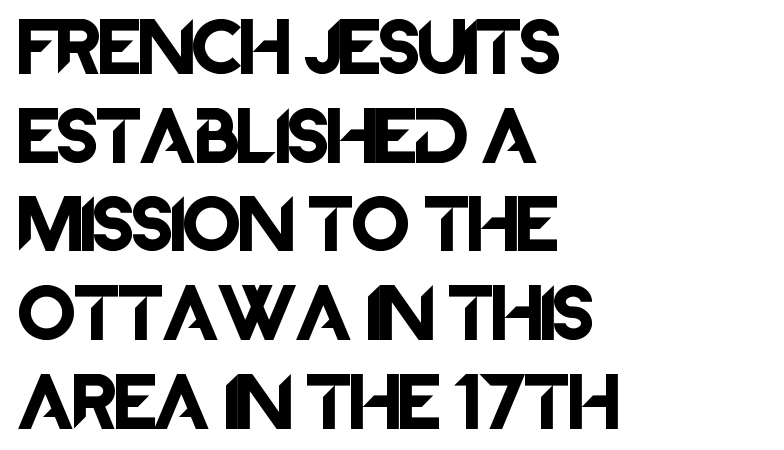
Q: Is the text italic (slanted)? A: No, it is upright.
Q: Is the typeface a serif or a sans-serif typeface? A: Sans-serif.
Q: Is the text underlined? A: No.
Q: How is the paragraph aligned? A: Left-aligned.
Q: Is the spacing between letters normal or unusually wide? A: Normal.
Q: Is the spacing between lines tight, normal or loose? A: Normal.
Q: Width (condensed, normal, or wide)? A: Normal.
Q: Stroke contrast? A: Low.
Q: x-height? A: Large.
Q: Monospaced? A: No.
